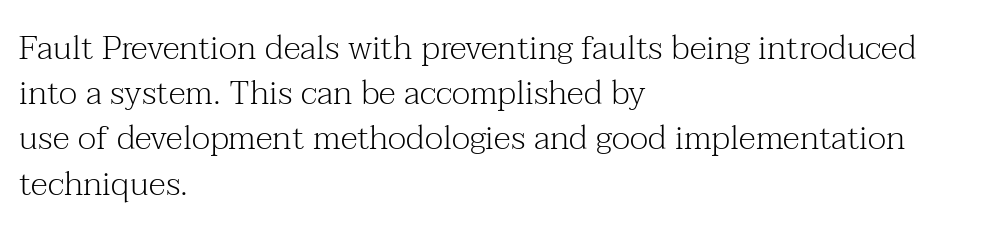
{"serif": "yes", "italic": "no", "bold": "no", "weight": "light", "width": "normal", "stroke_contrast": "medium", "x_height": "medium", "monospaced": "no", "underline": "no", "align": "left", "line_spacing": "normal", "line_spacing_ratio": 1.33, "letter_spacing": "normal", "letter_spacing_em": 0.0, "glyph_px": 34}
